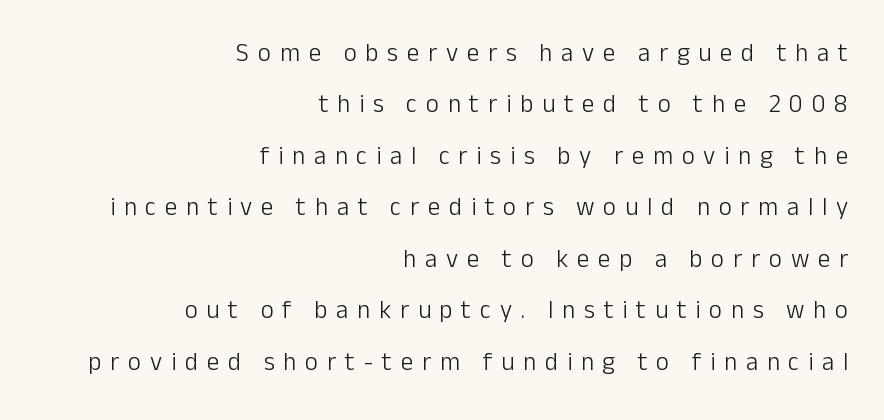
Q: Is the text bold? A: No.
Q: Is the text italic (slanted)? A: No, it is upright.
Q: Is the text underlined? A: No.
Q: How is the paragraph aligned? A: Right-aligned.
Q: Is the spacing between letters normal or unusually wide? A: Unusually wide.
Q: Is the spacing between lines tight, normal or loose? A: Loose.
